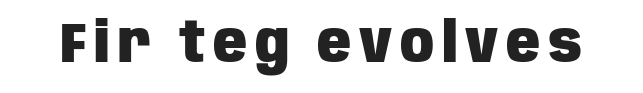
The image shows 56 px heavy, condensed sans-serif type, upright; set not underlined; low stroke contrast and a large x-height.
